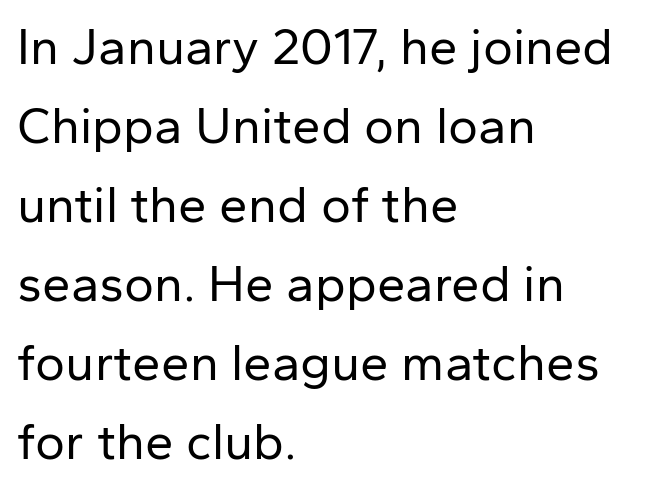
Q: Is the text bold? A: No.
Q: Is the text italic (slanted)? A: No, it is upright.
Q: Is the typeface a serif or a sans-serif typeface? A: Sans-serif.
Q: Is the text underlined? A: No.
Q: How is the paragraph aligned? A: Left-aligned.
Q: Is the spacing between letters normal or unusually wide? A: Normal.
Q: Is the spacing between lines tight, normal or loose? A: Normal.
Q: Width (condensed, normal, or wide)? A: Normal.
Q: Stroke contrast? A: Low.
Q: x-height? A: Medium.
Q: Monospaced? A: No.
